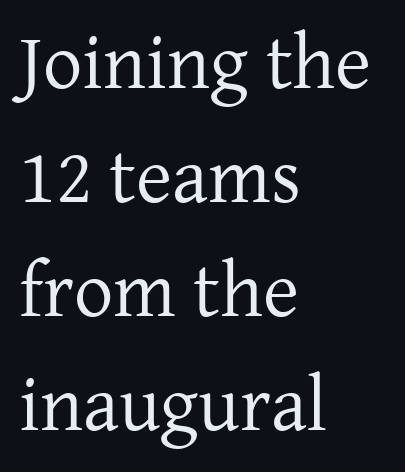
No extra ink here — the face is not bold. Nope, not italic — everything's standing straight. Looks like regular typesetting: each glyph gets only the width it needs. The space directly below the letters is spotless. In CSS terms this would be text-align: left. Summary of vertical rhythm: regular, with standard interline spacing.
